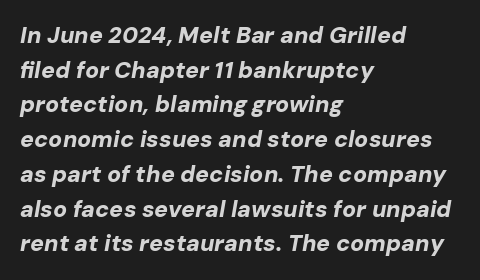
{"italic": "yes", "lean": "right", "slant_degrees": 10, "bold": "yes", "underline": "no", "align": "left", "line_spacing": "normal", "line_spacing_ratio": 1.51, "letter_spacing": "normal", "letter_spacing_em": 0.0, "glyph_px": 23}
